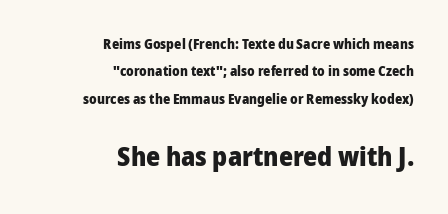
The image shows 27 px bold type, upright; set right-aligned, loose line spacing (1.95x), normal letter spacing, not underlined; the second (bottom) block is 1.93x larger.
